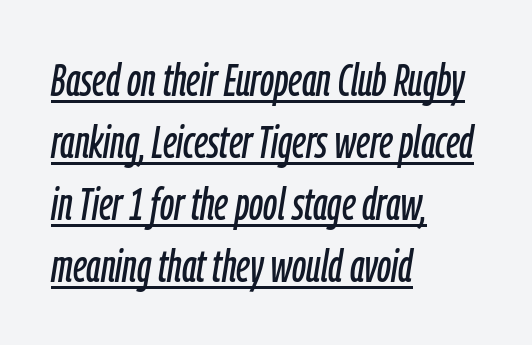
Q: Is the text italic (slanted)? A: Yes, it leans right by about 9 degrees.
Q: Is the text underlined? A: Yes.
Q: How is the paragraph aligned? A: Left-aligned.
Q: Is the spacing between letters normal or unusually wide? A: Normal.
Q: Is the spacing between lines tight, normal or loose? A: Normal.
Q: Width (condensed, normal, or wide)? A: Condensed.
Q: Stroke contrast? A: Low.
Q: x-height? A: Medium.
Q: Monospaced? A: No.
